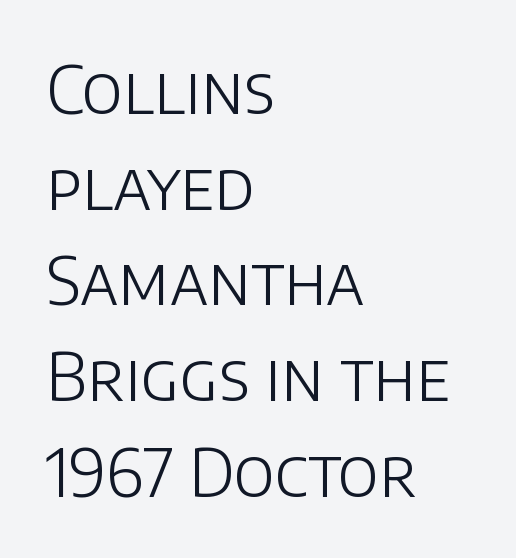
{"serif": "no", "italic": "no", "bold": "no", "weight": "light", "width": "normal", "stroke_contrast": "low", "x_height": "large", "monospaced": "no", "underline": "no", "align": "left", "line_spacing": "normal", "line_spacing_ratio": 1.45, "letter_spacing": "normal", "letter_spacing_em": 0.0, "glyph_px": 66}
